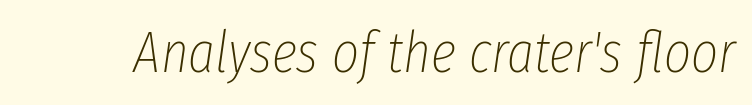
Stems and bowls with no extra thickness — not bold. Slanted lettering throughout. The letters sit at their default tracking, neither squeezed nor spread. Only glyphs here, with clear space below each row.
